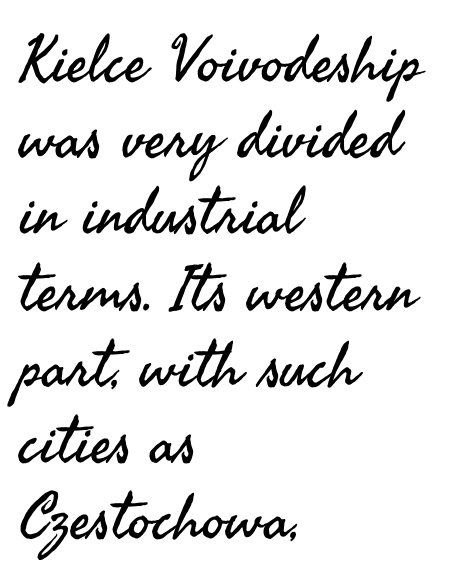
Q: Is the text bold? A: No.
Q: Is the text italic (slanted)? A: Yes.
Q: Is the typeface a serif or a sans-serif typeface? A: Sans-serif.
Q: Is the text underlined? A: No.
Q: How is the paragraph aligned? A: Left-aligned.
Q: Is the spacing between letters normal or unusually wide? A: Normal.
Q: Width (condensed, normal, or wide)? A: Normal.
Q: Stroke contrast? A: Medium.
Q: x-height? A: Small.
Q: Monospaced? A: No.
